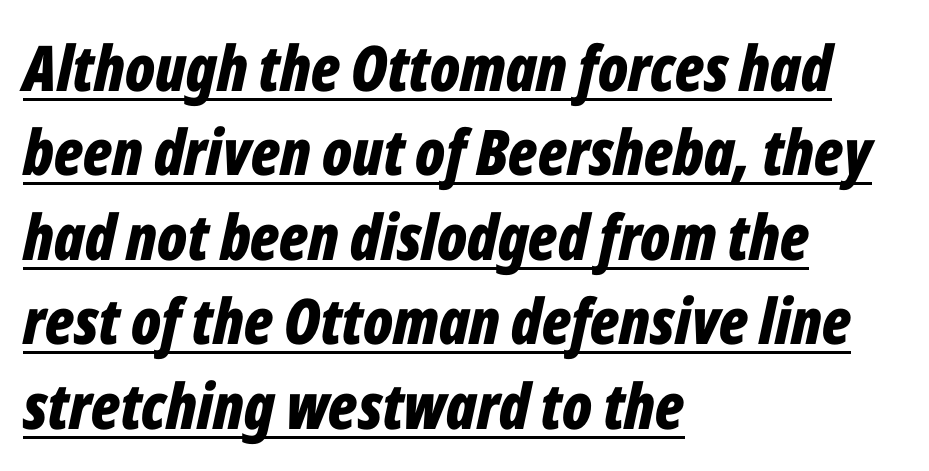
The image shows 63 px bold, condensed type, italic (leaning right); set left-aligned, normal line spacing (1.34x), normal letter spacing, underlined; low stroke contrast and a medium x-height.
